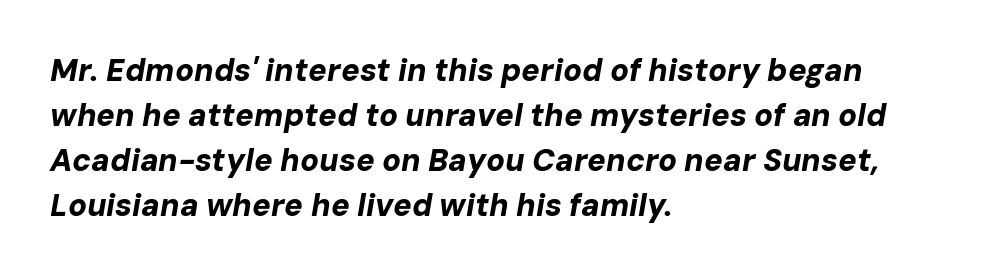
The image shows 31 px bold type, italic (leaning right); set left-aligned, normal line spacing (1.45x), normal letter spacing, not underlined; low stroke contrast and a medium x-height.
